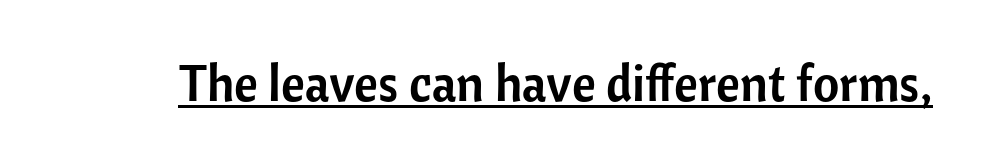
These lines are composed in type without serifs. Ordinary non-slanted type is in use. This sample has the flowing, uneven cadence of proportional lettering. Words appear dense and cohesive because spacing is normal. Students, observe the line beneath the letters — that is underlining.
